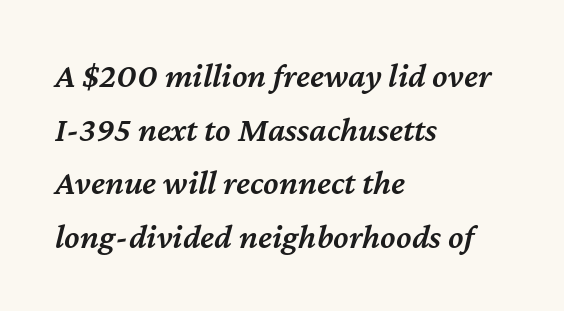
Nobody touched the tracking dial on this one. Summary of vertical rhythm: regular, with standard interline spacing. Think of a printed novel: that variable character pitch is what you see here. Summary of weight: moderately heavy, a semibold. Each line starts at the same left margin while the right side varies. If you drew a line through each stem, it would be angled.
